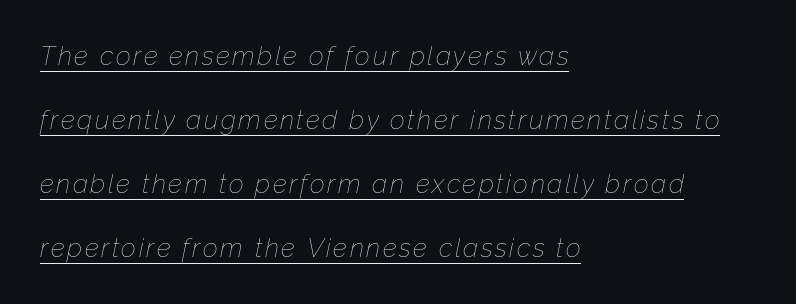
The image shows 26 px text type, italic (leaning right); set left-aligned, loose line spacing (2.46x), underlined.
